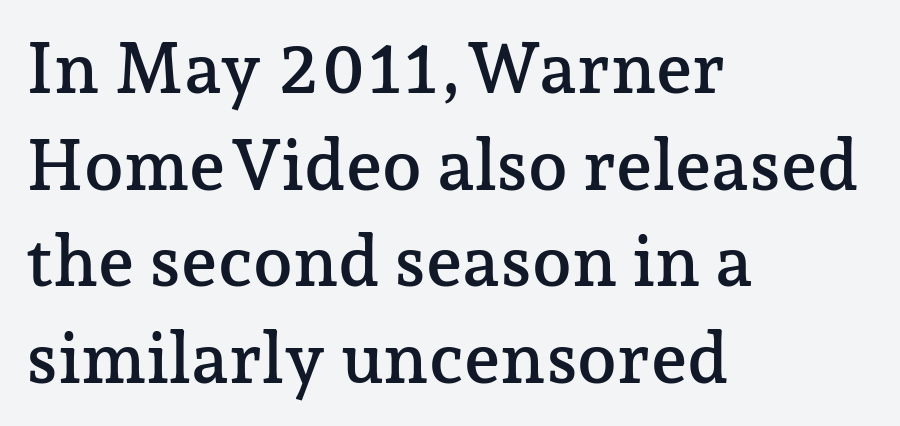
Nobody touched the tracking dial on this one. The type sits square on the baseline with zero lean. Underline: absent. Layout note: lines flush left. Rows of type keep a routine distance in the vertical direction. Character widths vary here, with narrow letters taking less room than wide ones.
